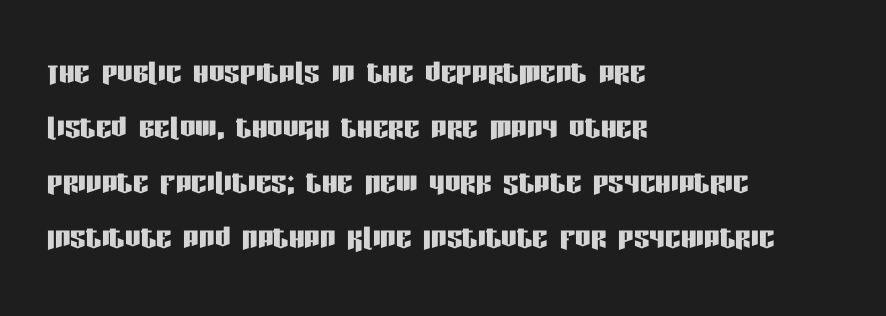
The image shows 39 px condensed sans-serif type, upright; set left-aligned, normal line spacing (1.41x), normal letter spacing, not underlined; low stroke contrast and a large x-height.
